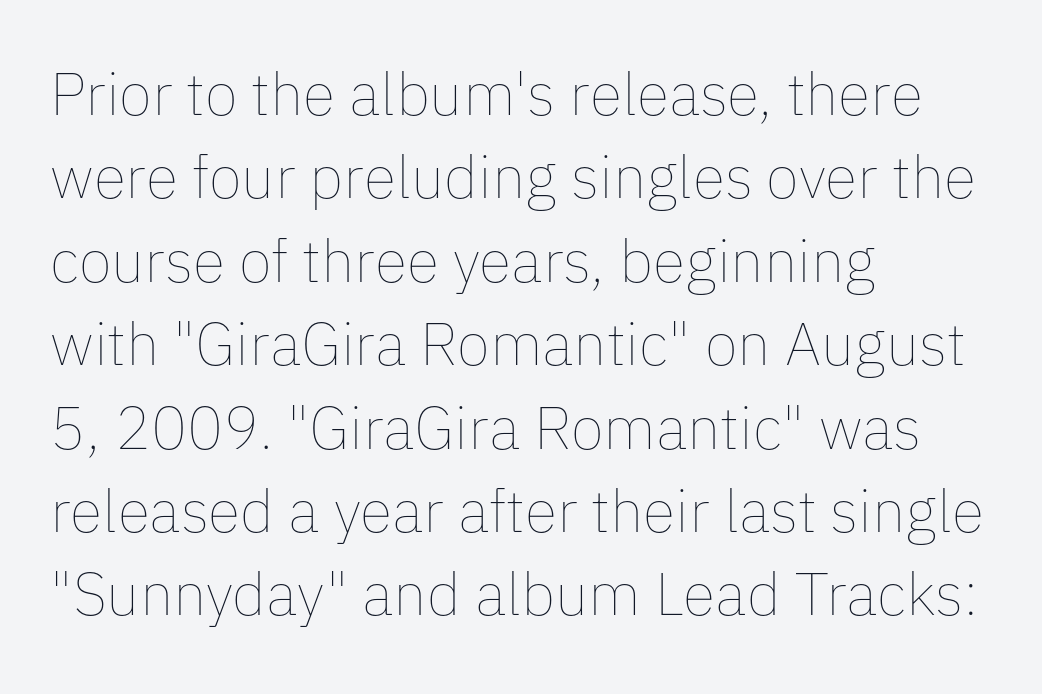
{"italic": "no", "bold": "no", "weight": "thin", "width": "normal", "stroke_contrast": "low", "x_height": "medium", "monospaced": "no", "underline": "no", "align": "left", "line_spacing": "normal", "line_spacing_ratio": 1.39, "letter_spacing": "normal", "letter_spacing_em": 0.0, "glyph_px": 60}
